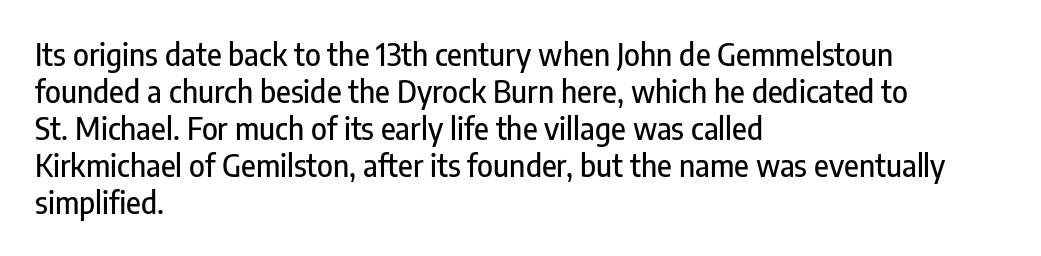
{"serif": "no", "italic": "no", "width": "condensed", "stroke_contrast": "low", "x_height": "medium", "monospaced": "no", "underline": "no", "align": "left", "line_spacing_ratio": 1.23, "letter_spacing": "normal", "letter_spacing_em": 0.0, "glyph_px": 30}
